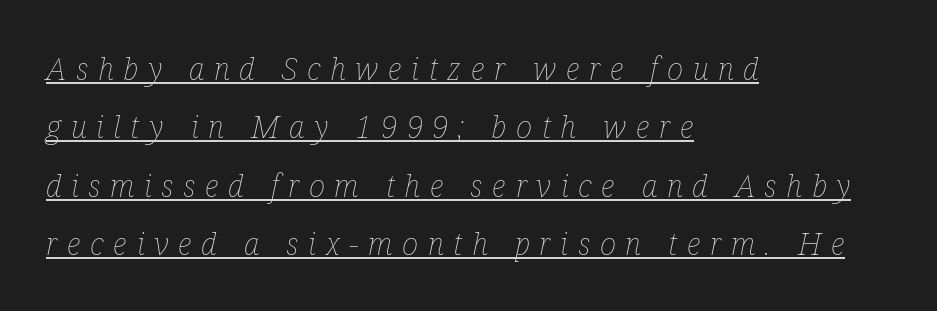
The compositor pushed each line to the left boundary. The type is letterspaced generously, with wide tracking. Style check: oblique. A baseline rule has been typeset under these characters.
